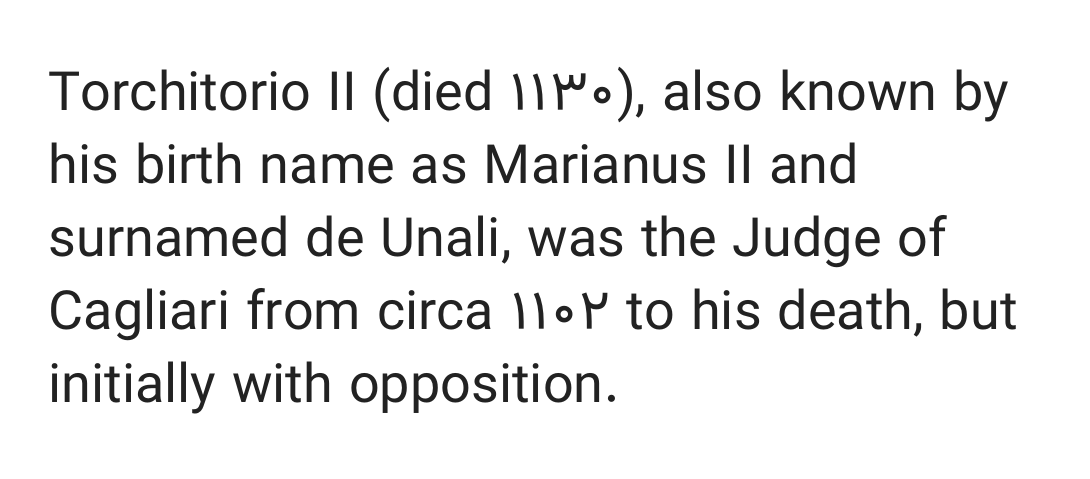
{"serif": "no", "italic": "no", "bold": "no", "weight": "regular", "width": "normal", "stroke_contrast": "low", "x_height": "medium", "monospaced": "no", "underline": "no", "align": "left", "line_spacing": "normal", "line_spacing_ratio": 1.35, "letter_spacing": "normal", "letter_spacing_em": 0.0, "glyph_px": 54}
